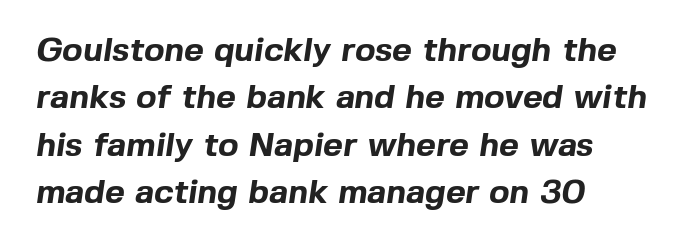
{"serif": "no", "bold": "yes", "weight": "bold", "width": "normal", "x_height": "medium", "monospaced": "no", "underline": "no", "align": "left", "line_spacing": "normal", "line_spacing_ratio": 1.39, "letter_spacing": "normal", "letter_spacing_em": 0.0, "glyph_px": 34}
